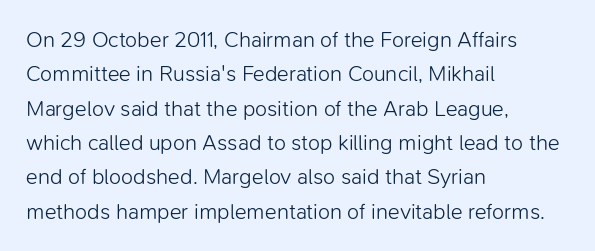
Q: Is the text bold? A: No.
Q: Is the text italic (slanted)? A: No, it is upright.
Q: Is the text underlined? A: No.
Q: How is the paragraph aligned? A: Left-aligned.
Q: Is the spacing between letters normal or unusually wide? A: Normal.
Q: Is the spacing between lines tight, normal or loose? A: Normal.
